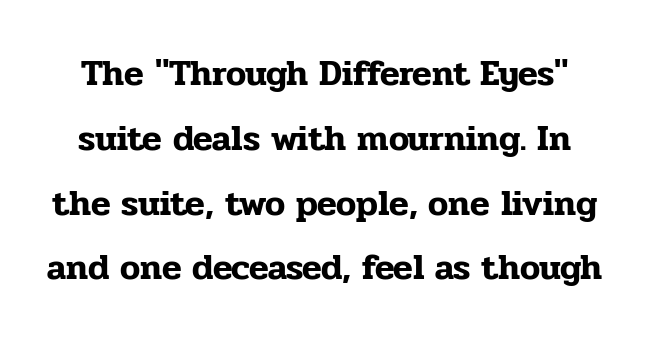
The image shows 36 px serif type, upright; set line spacing 1.8x, normal letter spacing, not underlined; low stroke contrast and a medium x-height.
